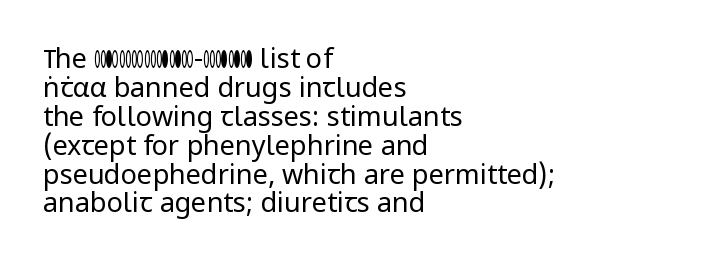
The image shows 27 px text type, upright; set left-aligned, tight line spacing (1.07x), normal letter spacing, not underlined.
